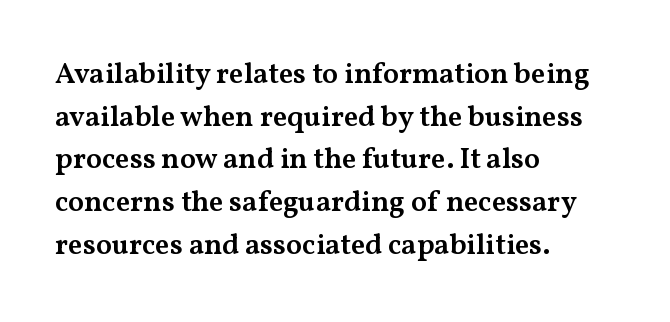
{"serif": "yes", "italic": "no", "bold": "semi", "weight": "semibold", "width": "wide", "stroke_contrast": "medium", "x_height": "medium", "monospaced": "no", "underline": "no", "align": "left", "line_spacing": "normal", "line_spacing_ratio": 1.47, "letter_spacing": "normal", "letter_spacing_em": 0.0, "glyph_px": 29}
